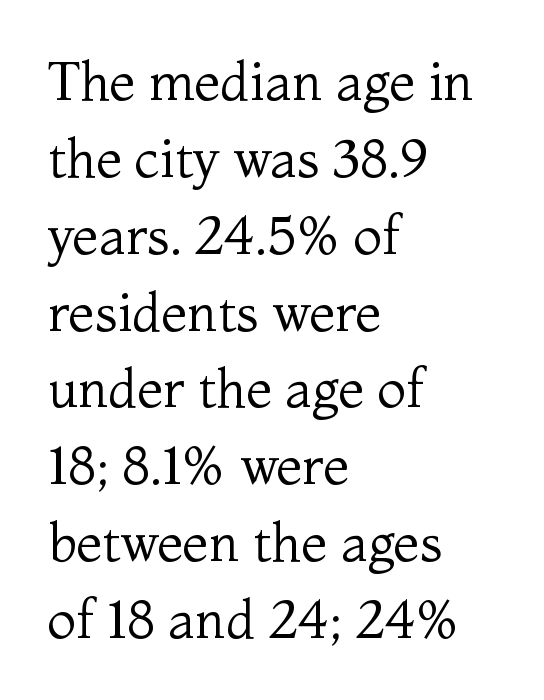
The image shows 53 px regular-weight serif type, upright; set left-aligned, normal line spacing (1.45x), normal letter spacing, not underlined; medium stroke contrast and a medium x-height.
